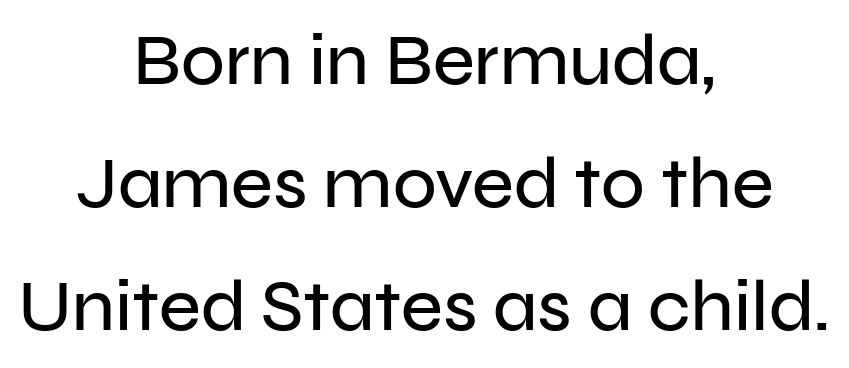
The image shows 72 px sans-serif type, upright; set centered, line spacing 1.71x, normal letter spacing, not underlined; low stroke contrast and a medium x-height.
